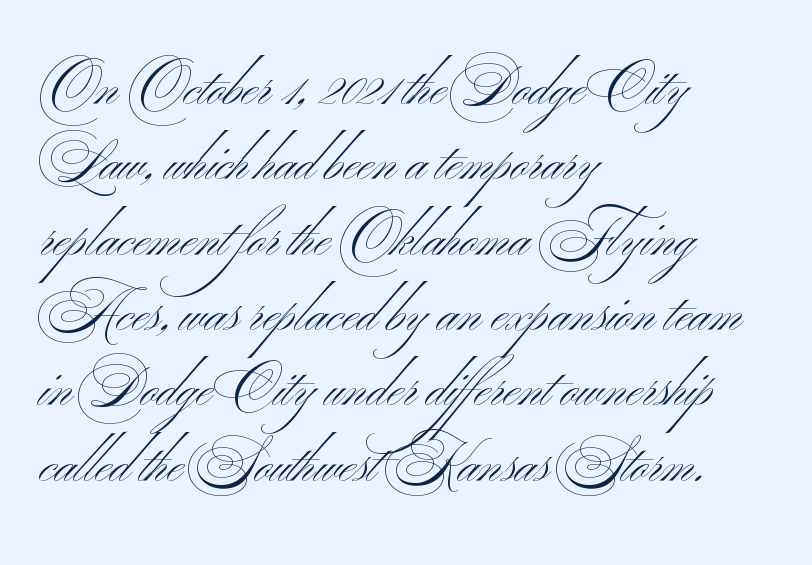
Q: Is the text bold? A: No.
Q: Is the typeface a serif or a sans-serif typeface? A: Sans-serif.
Q: Is the text underlined? A: No.
Q: How is the paragraph aligned? A: Left-aligned.
Q: Is the spacing between letters normal or unusually wide? A: Normal.
Q: Is the spacing between lines tight, normal or loose? A: Normal.
Q: Width (condensed, normal, or wide)? A: Wide.
Q: Stroke contrast? A: Medium.
Q: x-height? A: Small.
Q: Monospaced? A: No.
